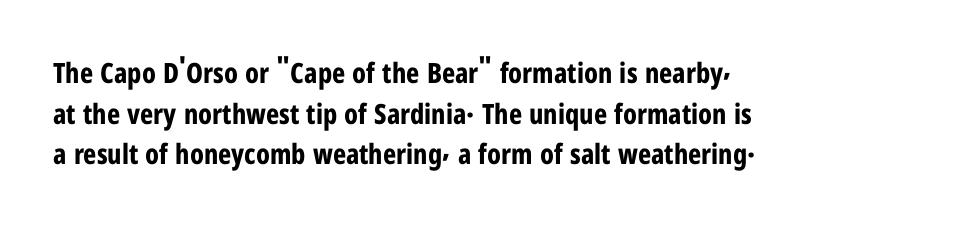
Q: Is the text bold? A: Yes.
Q: Is the text italic (slanted)? A: No, it is upright.
Q: Is the typeface a serif or a sans-serif typeface? A: Sans-serif.
Q: Is the text underlined? A: No.
Q: How is the paragraph aligned? A: Left-aligned.
Q: Is the spacing between letters normal or unusually wide? A: Normal.
Q: Is the spacing between lines tight, normal or loose? A: Normal.
Q: Width (condensed, normal, or wide)? A: Condensed.
Q: Stroke contrast? A: Low.
Q: x-height? A: Medium.
Q: Monospaced? A: No.
